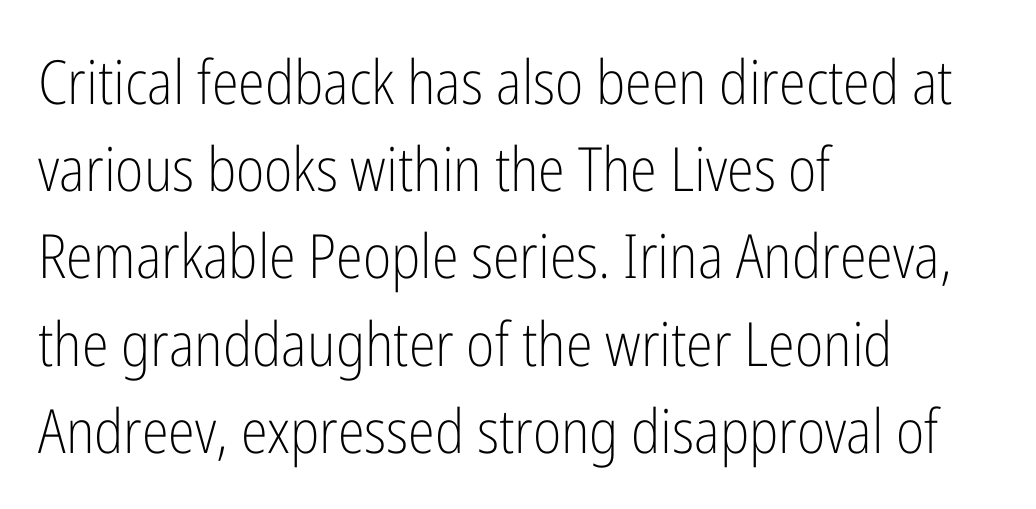
{"serif": "no", "italic": "no", "bold": "no", "weight": "light", "width": "condensed", "stroke_contrast": "low", "x_height": "medium", "monospaced": "no", "underline": "no", "align": "left", "line_spacing": "normal", "line_spacing_ratio": 1.43, "letter_spacing": "normal", "letter_spacing_em": 0.0, "glyph_px": 61}
